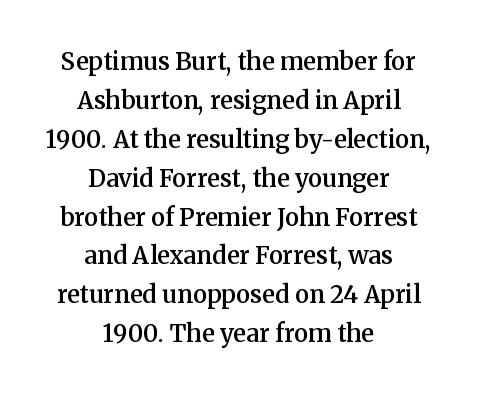
{"italic": "no", "bold": "semi", "underline": "no", "align": "center", "line_spacing": "normal", "line_spacing_ratio": 1.62, "letter_spacing": "normal", "letter_spacing_em": 0.0, "glyph_px": 24}
